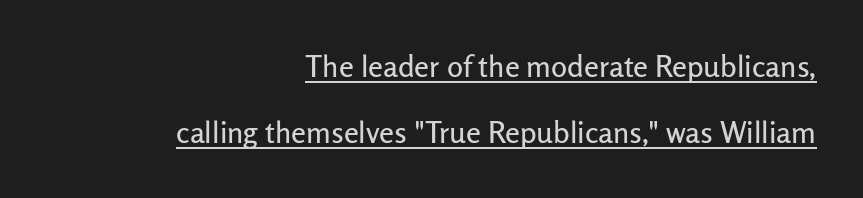
Q: Is the text italic (slanted)? A: No, it is upright.
Q: Is the typeface a serif or a sans-serif typeface? A: Sans-serif.
Q: Is the text underlined? A: Yes.
Q: How is the paragraph aligned? A: Right-aligned.
Q: Is the spacing between letters normal or unusually wide? A: Normal.
Q: Is the spacing between lines tight, normal or loose? A: Loose.
Q: Width (condensed, normal, or wide)? A: Normal.
Q: Stroke contrast? A: Low.
Q: x-height? A: Medium.
Q: Monospaced? A: No.
